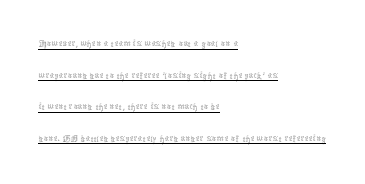
A roman cut, with each character standing at attention. Leading: standard. A continuous stroke trails under the words, as in a hyperlink. Between one letter and the next there's only the usual sliver of space. The characters are drawn with everyday or finer stroke widths. Left-aligned paragraph, ragged on the right.
